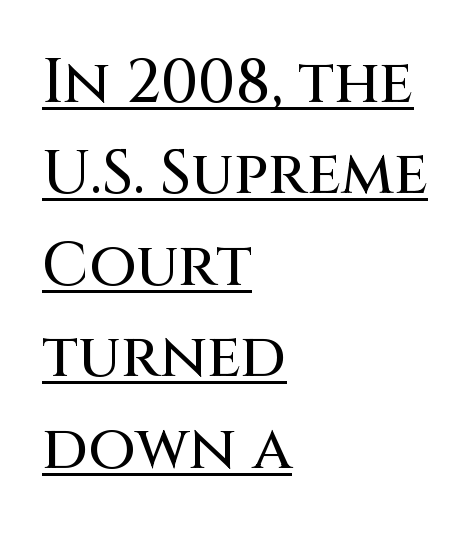
The rendering uses natural spacing where letterforms have individual widths. Observe the absence of serifs on each vertical stroke in this sample. Spacing between characters is what you'd get straight out of the box. A rule runs beneath these lines of type. Line spacing here is normal. You can tell it's not italic because the verticals are truly vertical.
